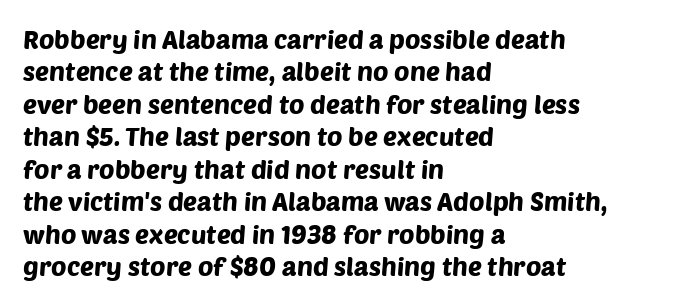
Tracking here is standard; glyphs follow each other at the usual distance. Check the space under the baseline: it is left empty. The lines in this sample share a left origin and differ only in where they stop. Horizontal bands of white between lines are of average thickness.
